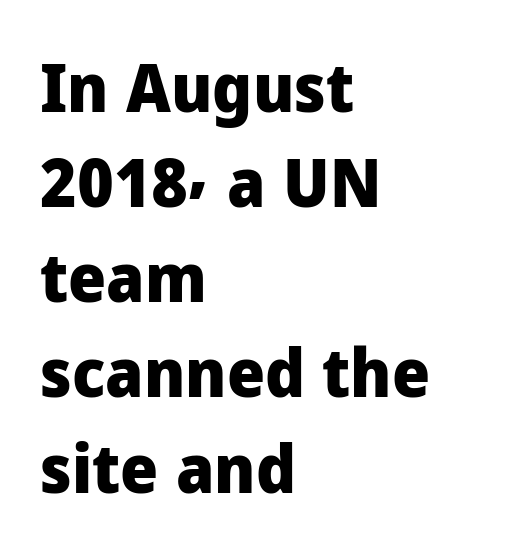
Does the lettering tilt? It doesn't — this is upright. A typesetter would call this leading conventional body-copy spacing. Line starts are locked; line ends wander. Any mark beneath the type? The region is blank. A full-strength bold gives these letters their thick strokes.
